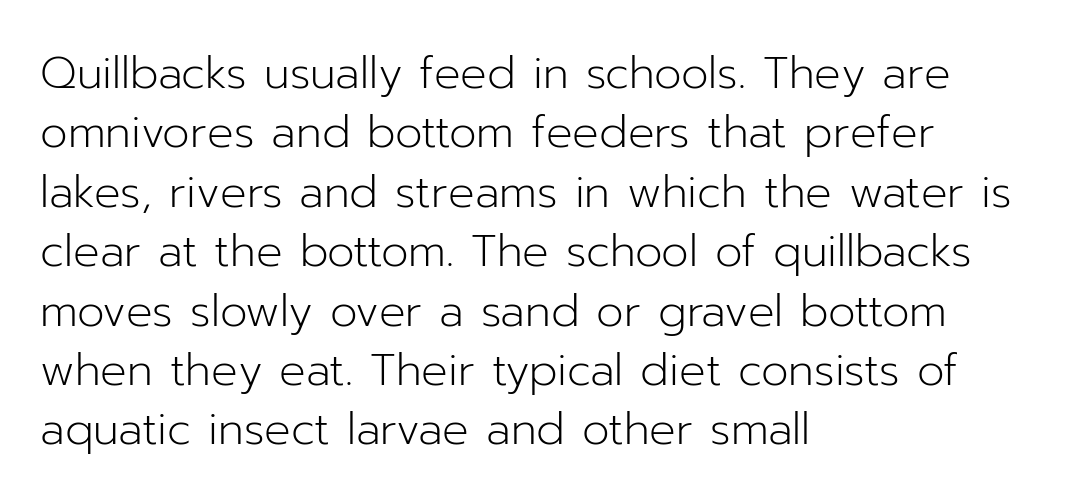
The image shows 44 px light sans-serif type, upright; set left-aligned, normal line spacing (1.35x), normal letter spacing, not underlined; low stroke contrast and a medium x-height.
